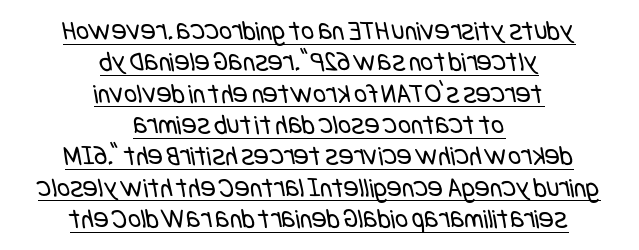
Q: Is the text bold? A: No.
Q: Is the typeface a serif or a sans-serif typeface? A: Sans-serif.
Q: Is the text underlined? A: Yes.
Q: How is the paragraph aligned? A: Centered.
Q: Is the spacing between letters normal or unusually wide? A: Normal.
Q: Is the spacing between lines tight, normal or loose? A: Tight.
Q: Width (condensed, normal, or wide)? A: Condensed.
Q: Stroke contrast? A: Low.
Q: x-height? A: Large.
